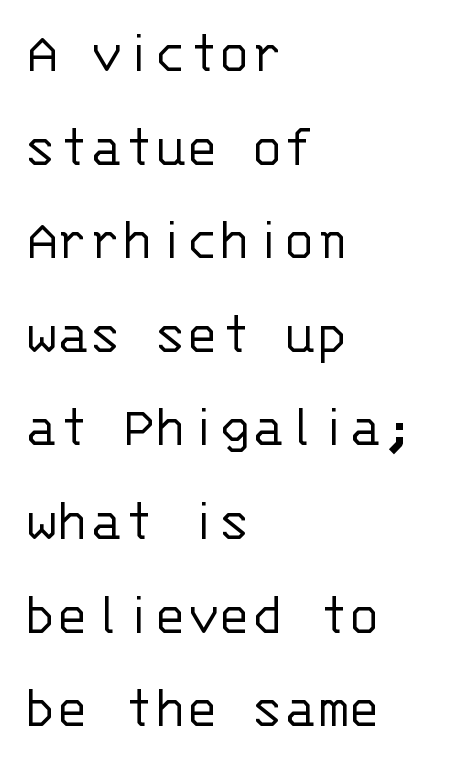
The image shows 60 px light sans-serif type, upright, monospaced; set left-aligned, normal line spacing (1.56x), normal letter spacing, not underlined; low stroke contrast and a large x-height.
